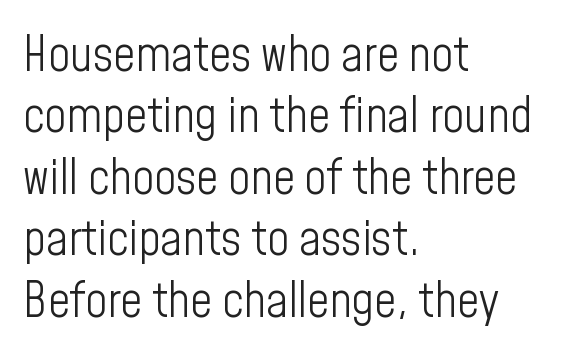
Q: Is the text bold? A: No.
Q: Is the text italic (slanted)? A: No, it is upright.
Q: Is the typeface a serif or a sans-serif typeface? A: Sans-serif.
Q: Is the text underlined? A: No.
Q: How is the paragraph aligned? A: Left-aligned.
Q: Is the spacing between letters normal or unusually wide? A: Normal.
Q: Is the spacing between lines tight, normal or loose? A: Normal.
Q: Width (condensed, normal, or wide)? A: Condensed.
Q: Stroke contrast? A: Low.
Q: x-height? A: Medium.
Q: Monospaced? A: No.
